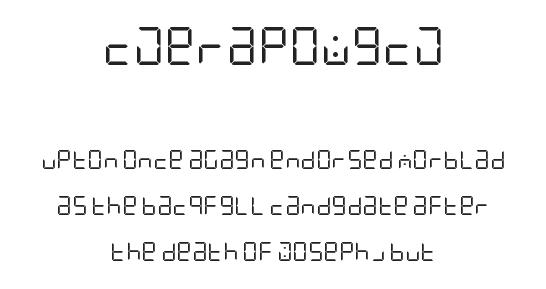
{"serif": "no", "italic": "no", "bold": "no", "weight": "regular", "width": "condensed", "stroke_contrast": "low", "x_height": "large", "underline": "no", "align": "center", "line_spacing": "loose", "line_spacing_ratio": 2.43, "letter_spacing": "normal", "letter_spacing_em": 0.0, "larger_block": "first", "size_ratio": 2.0, "glyph_px": 38}
